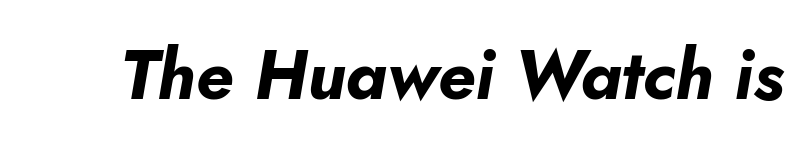
You could not count columns in this text — the font is proportionally spaced. Emphasis-style slanted type is in use. A bare baseline throughout the passage. You could call the tracking neutral — neither tight nor loose.
